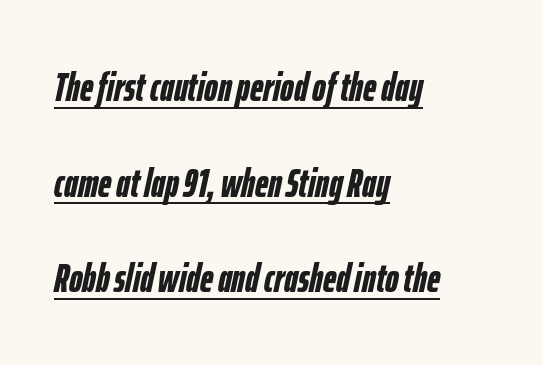
The passage shown leans; its letterforms are oblique. In terms of leading, this rendering errs on the spacious side. Short note: letters normally spaced. Horizontally, the lines are justified to the leading edge only. Character widths vary here, with narrow letters taking less room than wide ones. These words are printed bold, with thick strokes throughout.
